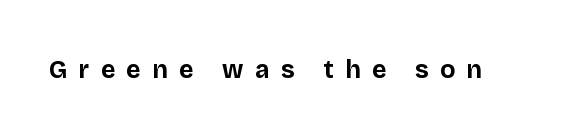
{"italic": "no", "bold": "yes", "underline": "no", "letter_spacing": "wide", "letter_spacing_em": 0.46, "glyph_px": 25}
